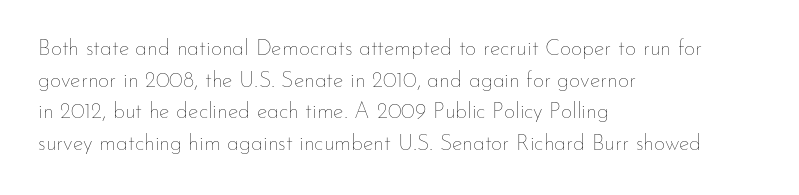
{"italic": "no", "bold": "no", "underline": "no", "align": "left", "line_spacing": "normal", "line_spacing_ratio": 1.44, "letter_spacing": "normal", "letter_spacing_em": 0.0, "glyph_px": 22}
